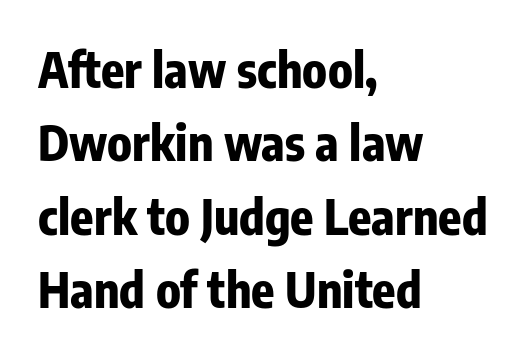
The image shows 48 px bold, condensed sans-serif type, upright; set left-aligned, normal line spacing (1.53x), normal letter spacing, not underlined; low stroke contrast and a medium x-height.
